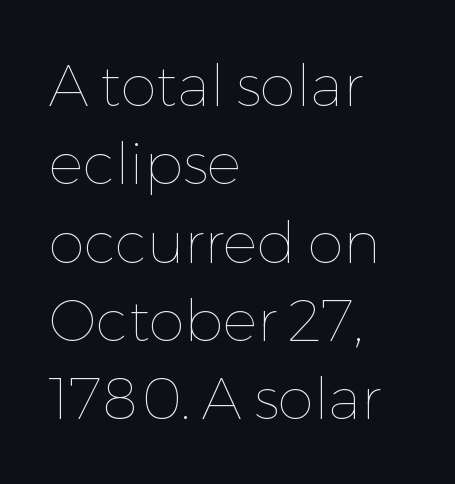
The space directly below the letters is spotless. The axis of the letterforms is exactly vertical. Varying glyph widths throughout — classic text-font behaviour. The tracking reads as untouched default to a designer's eye. The typesetting does not lean heavy: it is not bold.
